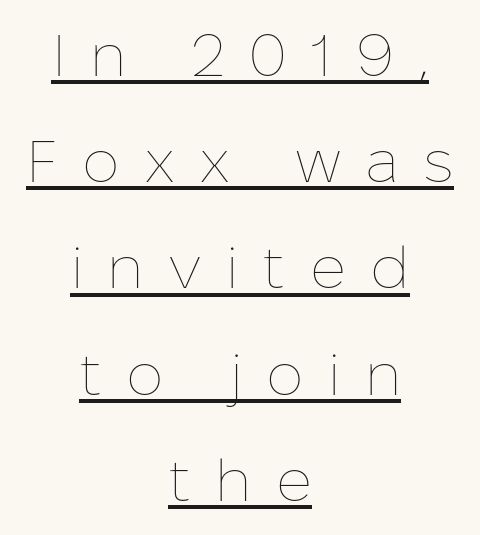
Visually the block forms a symmetrical silhouette, jagged on both flanks. Style check: upright. Compared with typical body copy, the letter spacing here is much looser. Character widths vary here, with narrow letters taking less room than wide ones.
